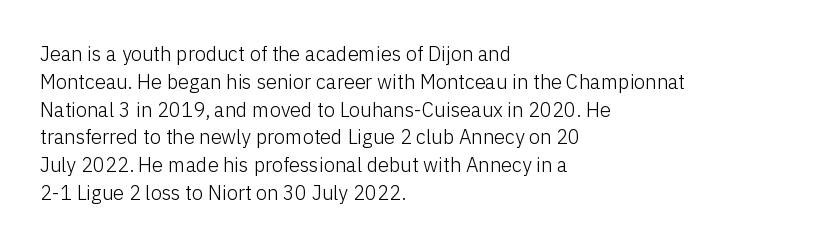
The image shows 20 px text type, upright; set left-aligned, normal line spacing (1.39x), normal letter spacing, not underlined.
